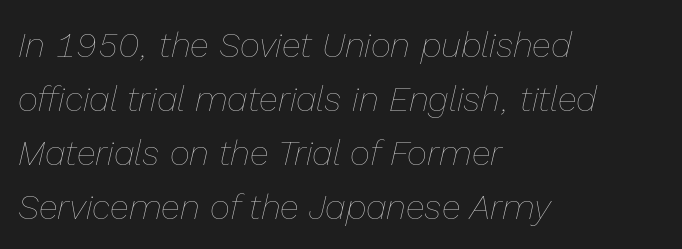
Q: Is the text bold? A: No.
Q: Is the text italic (slanted)? A: Yes, it leans right by about 13 degrees.
Q: Is the text underlined? A: No.
Q: How is the paragraph aligned? A: Left-aligned.
Q: Is the spacing between letters normal or unusually wide? A: Normal.
Q: Is the spacing between lines tight, normal or loose? A: Normal.
Q: Width (condensed, normal, or wide)? A: Normal.
Q: Stroke contrast? A: Low.
Q: x-height? A: Medium.
Q: Monospaced? A: No.
